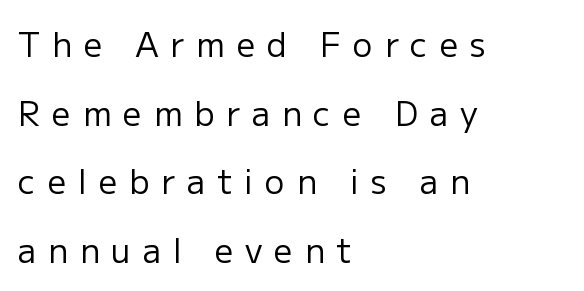
Q: Is the text bold? A: No.
Q: Is the text italic (slanted)? A: No, it is upright.
Q: Is the typeface a serif or a sans-serif typeface? A: Sans-serif.
Q: Is the text underlined? A: No.
Q: How is the paragraph aligned? A: Left-aligned.
Q: Is the spacing between letters normal or unusually wide? A: Unusually wide.
Q: Is the spacing between lines tight, normal or loose? A: Loose.
Q: Width (condensed, normal, or wide)? A: Normal.
Q: Stroke contrast? A: Low.
Q: x-height? A: Medium.
Q: Monospaced? A: No.
